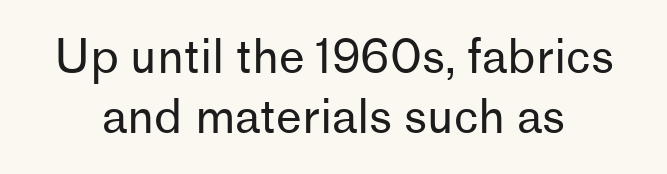
The image shows 46 px regular-weight sans-serif type, upright; set normal line spacing (1.3x), normal letter spacing, not underlined; low stroke contrast and a medium x-height.
